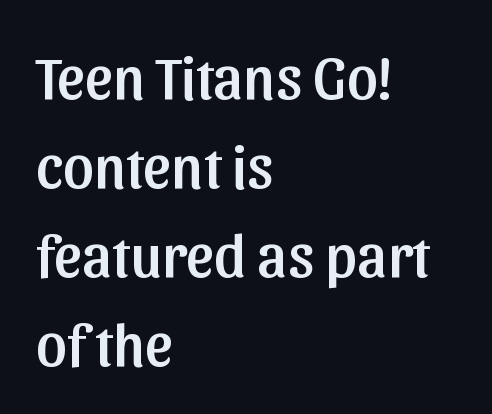
Q: Is the text italic (slanted)? A: No, it is upright.
Q: Is the typeface a serif or a sans-serif typeface? A: Sans-serif.
Q: Is the text underlined? A: No.
Q: How is the paragraph aligned? A: Left-aligned.
Q: Is the spacing between letters normal or unusually wide? A: Normal.
Q: Is the spacing between lines tight, normal or loose? A: Normal.
Q: Width (condensed, normal, or wide)? A: Normal.
Q: Stroke contrast? A: Low.
Q: x-height? A: Medium.
Q: Monospaced? A: No.
